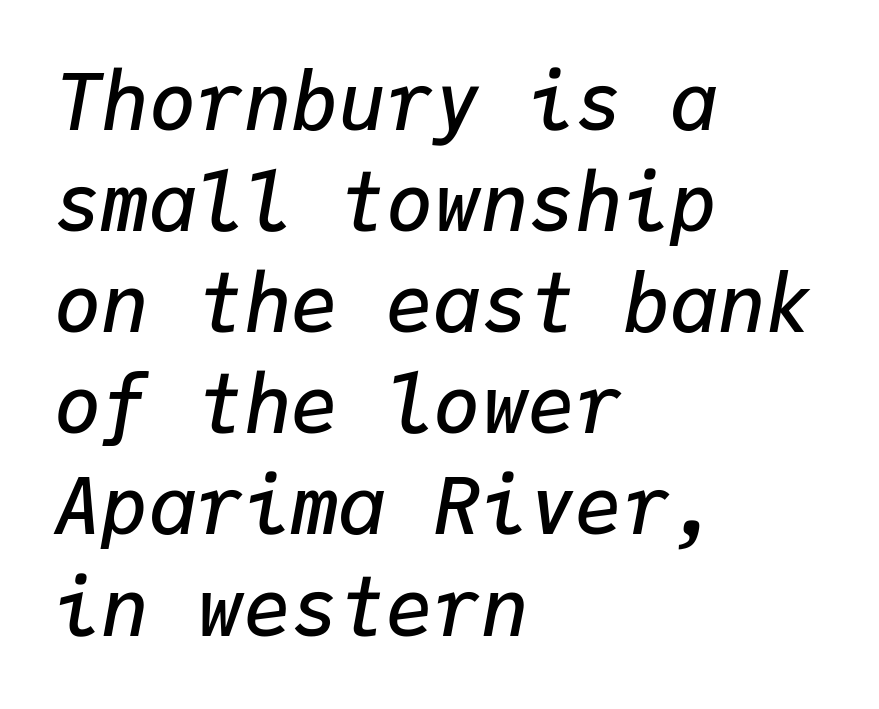
Q: Is the text bold? A: Semi-bold.
Q: Is the text italic (slanted)? A: Yes, it leans right by about 9 degrees.
Q: Is the text underlined? A: No.
Q: How is the paragraph aligned? A: Left-aligned.
Q: Is the spacing between letters normal or unusually wide? A: Normal.
Q: Is the spacing between lines tight, normal or loose? A: Normal.
Q: Width (condensed, normal, or wide)? A: Normal.
Q: Stroke contrast? A: Low.
Q: x-height? A: Medium.
Q: Monospaced? A: Yes.
